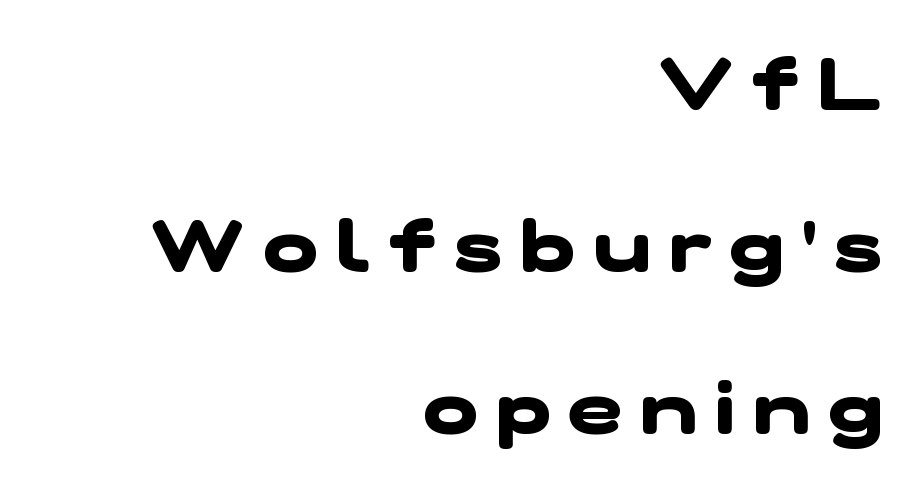
The image shows 73 px heavy, wide sans-serif type; set right-aligned, loose line spacing (2.22x), unusually wide letter spacing (+0.25 em), not underlined; low stroke contrast and a medium x-height.
